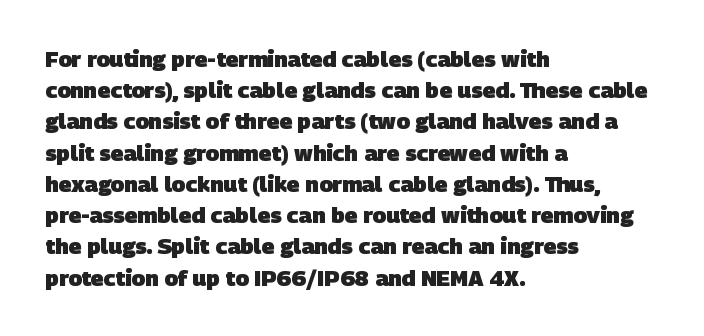
The image shows 22 px bold type; set left-aligned, normal line spacing (1.42x), normal letter spacing, not underlined.
